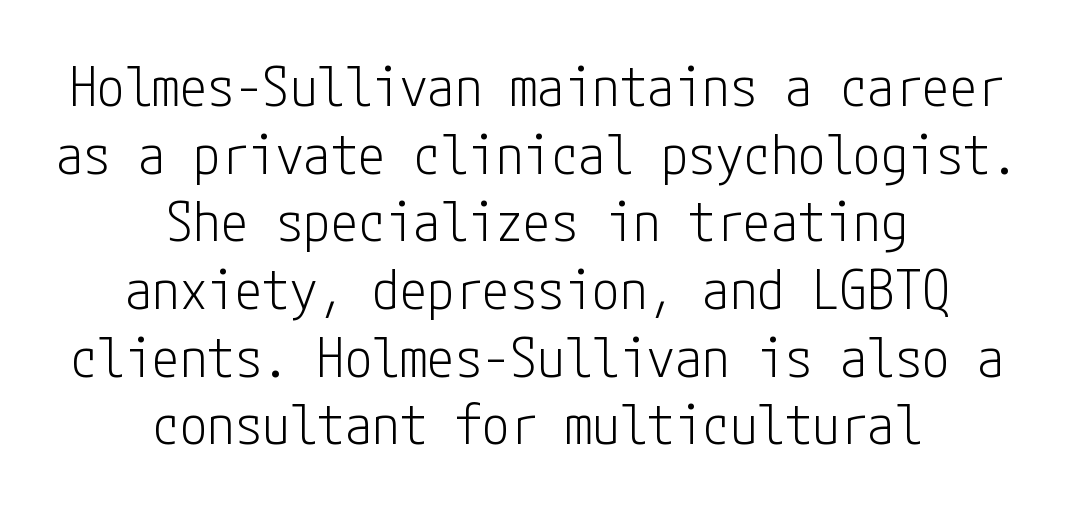
Q: Is the text bold? A: No.
Q: Is the text italic (slanted)? A: No, it is upright.
Q: Is the typeface a serif or a sans-serif typeface? A: Sans-serif.
Q: Is the text underlined? A: No.
Q: How is the paragraph aligned? A: Centered.
Q: Is the spacing between letters normal or unusually wide? A: Normal.
Q: Width (condensed, normal, or wide)? A: Condensed.
Q: Stroke contrast? A: Low.
Q: x-height? A: Medium.
